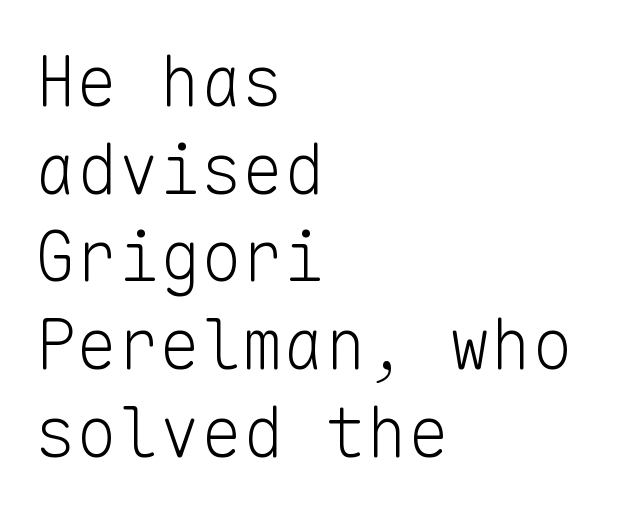
Q: Is the text bold? A: No.
Q: Is the text italic (slanted)? A: No, it is upright.
Q: Is the typeface a serif or a sans-serif typeface? A: Sans-serif.
Q: Is the text underlined? A: No.
Q: How is the paragraph aligned? A: Left-aligned.
Q: Is the spacing between letters normal or unusually wide? A: Normal.
Q: Is the spacing between lines tight, normal or loose? A: Normal.
Q: Width (condensed, normal, or wide)? A: Normal.
Q: Stroke contrast? A: Low.
Q: x-height? A: Medium.
Q: Monospaced? A: Yes.
